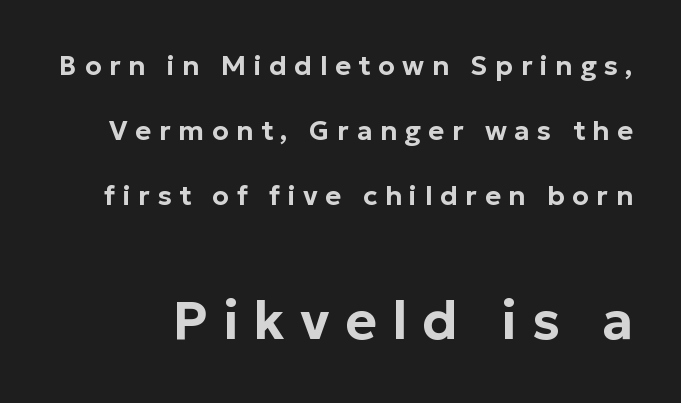
{"serif": "no", "italic": "no", "width": "normal", "stroke_contrast": "low", "x_height": "medium", "monospaced": "no", "underline": "no", "line_spacing": "loose", "line_spacing_ratio": 2.41, "letter_spacing": "wide", "letter_spacing_em": 0.28, "larger_block": "second", "size_ratio": 2.0, "glyph_px": 54}
